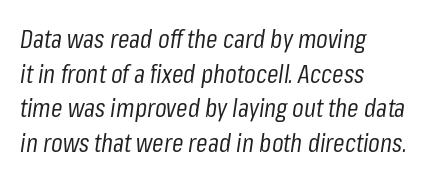
Plain, unruled lines of type. Is the type slanted? Yes — the strokes lean at a clear angle. Vertical stems look standard width or narrower in stroke. This rendering uses left alignment, leaving the right contour irregular.
